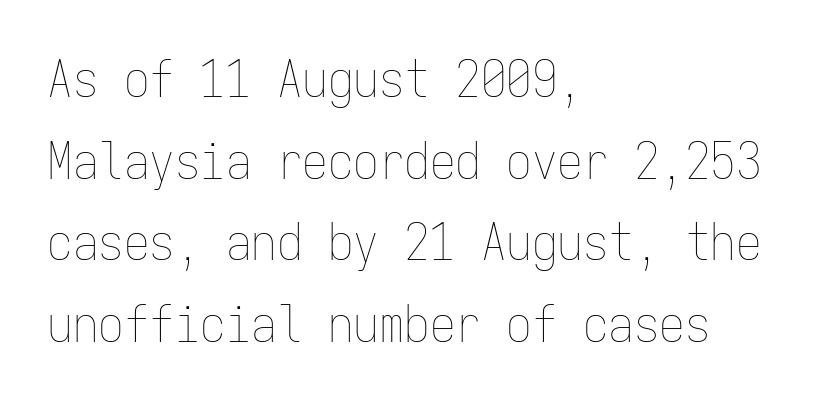
The image shows 51 px thin, condensed type, upright, monospaced; set left-aligned, normal line spacing (1.6x), normal letter spacing, not underlined; low stroke contrast and a medium x-height.
